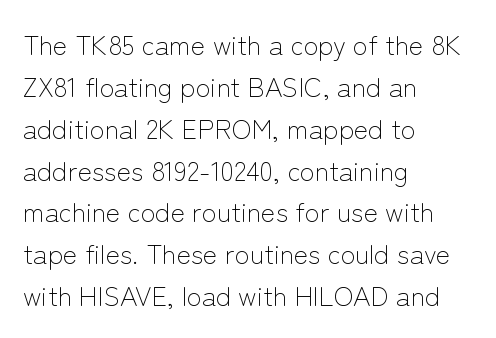
Q: Is the text bold? A: No.
Q: Is the text italic (slanted)? A: No, it is upright.
Q: Is the text underlined? A: No.
Q: How is the paragraph aligned? A: Left-aligned.
Q: Is the spacing between letters normal or unusually wide? A: Normal.
Q: Is the spacing between lines tight, normal or loose? A: Normal.
